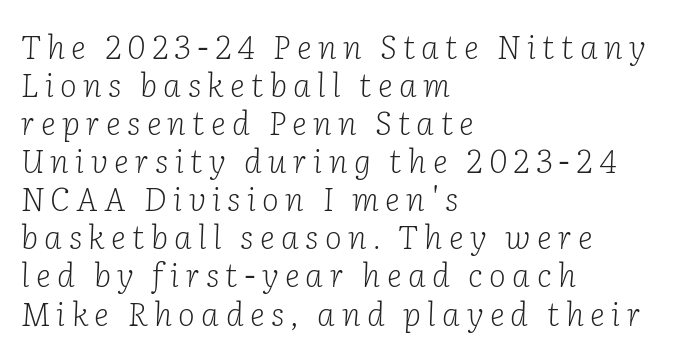
Q: Is the text bold? A: No.
Q: Is the text italic (slanted)? A: Yes, it leans right by about 2 degrees.
Q: Is the typeface a serif or a sans-serif typeface? A: Serif.
Q: Is the text underlined? A: No.
Q: How is the paragraph aligned? A: Left-aligned.
Q: Is the spacing between letters normal or unusually wide? A: Unusually wide.
Q: Width (condensed, normal, or wide)? A: Normal.
Q: Stroke contrast? A: Low.
Q: x-height? A: Medium.
Q: Monospaced? A: No.
